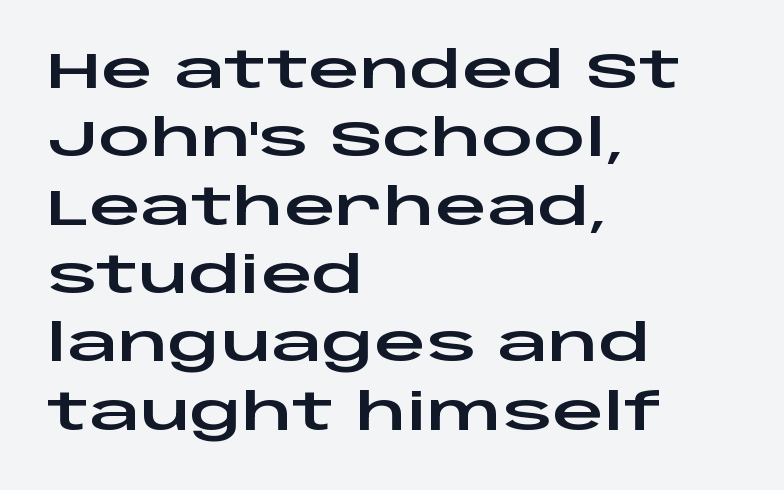
The image shows 51 px wide sans-serif type, upright; set left-aligned, normal line spacing (1.34x), normal letter spacing, not underlined; low stroke contrast and a large x-height.
